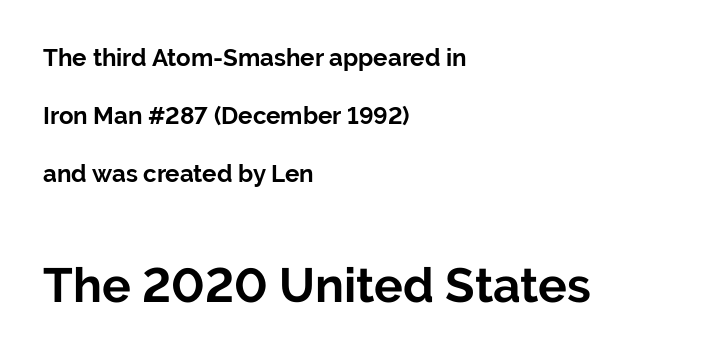
{"serif": "no", "italic": "no", "bold": "yes", "weight": "bold", "width": "normal", "stroke_contrast": "low", "x_height": "medium", "monospaced": "no", "underline": "no", "align": "left", "line_spacing": "loose", "line_spacing_ratio": 2.42, "letter_spacing": "normal", "letter_spacing_em": 0.0, "larger_block": "second", "size_ratio": 2.0, "glyph_px": 48}
